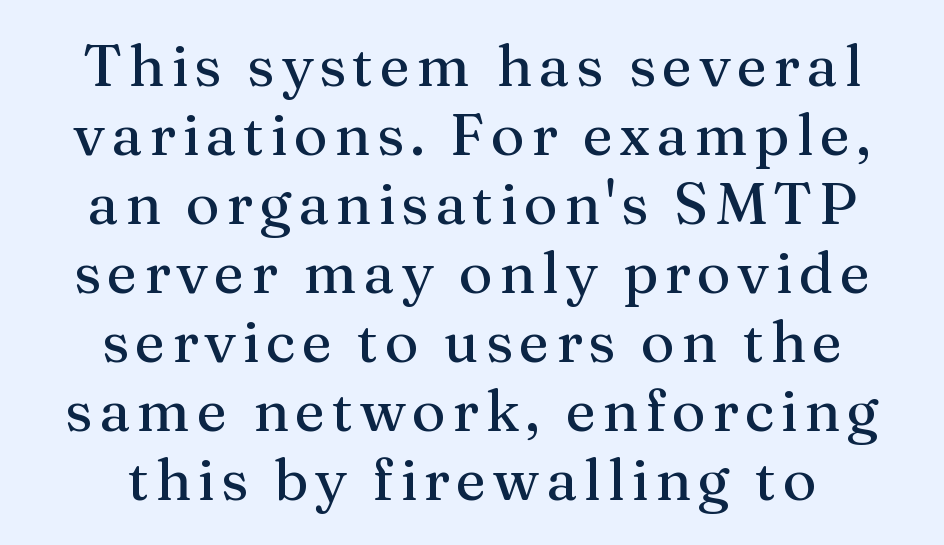
{"serif": "yes", "italic": "no", "width": "normal", "stroke_contrast": "medium", "x_height": "medium", "monospaced": "no", "underline": "no", "align": "center", "line_spacing_ratio": 1.19, "glyph_px": 58}
